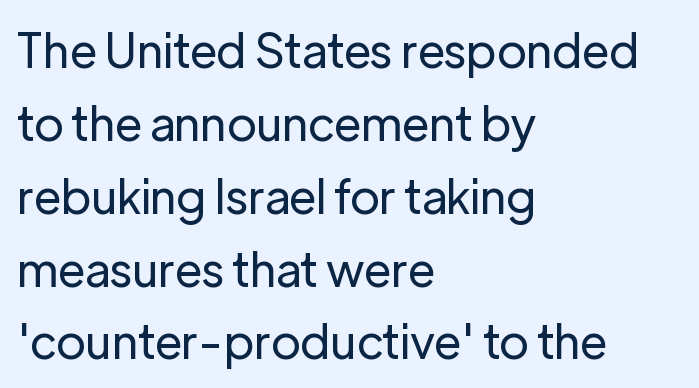
Q: Is the text bold? A: No.
Q: Is the text italic (slanted)? A: No, it is upright.
Q: Is the typeface a serif or a sans-serif typeface? A: Sans-serif.
Q: Is the text underlined? A: No.
Q: How is the paragraph aligned? A: Left-aligned.
Q: Is the spacing between letters normal or unusually wide? A: Normal.
Q: Is the spacing between lines tight, normal or loose? A: Normal.
Q: Width (condensed, normal, or wide)? A: Normal.
Q: Stroke contrast? A: Low.
Q: x-height? A: Medium.
Q: Monospaced? A: No.
